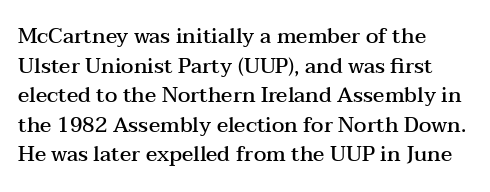
{"italic": "no", "bold": "semi", "underline": "no", "align": "left", "line_spacing": "normal", "line_spacing_ratio": 1.41, "letter_spacing": "normal", "letter_spacing_em": 0.0, "glyph_px": 21}
